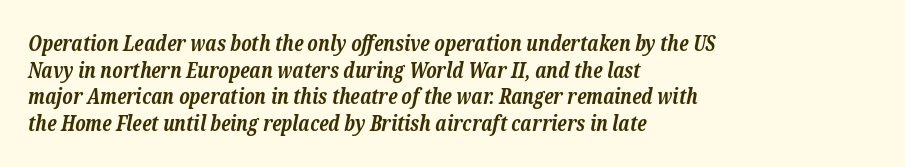
The image shows 21 px bold type, italic (leaning right); set left-aligned, normal line spacing (1.27x), normal letter spacing, not underlined.
